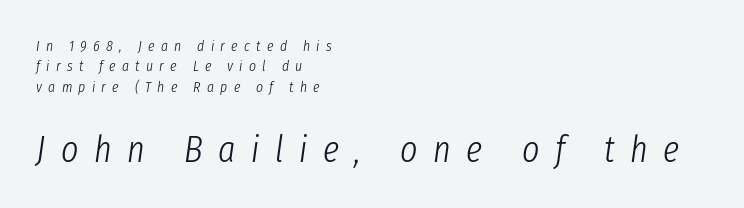
The image shows 37 px light, condensed type, italic (leaning right); set left-aligned, normal line spacing (1.36x), unusually wide letter spacing (+0.42 em), not underlined; the second (bottom) block is 2.47x larger; low stroke contrast and a medium x-height.
